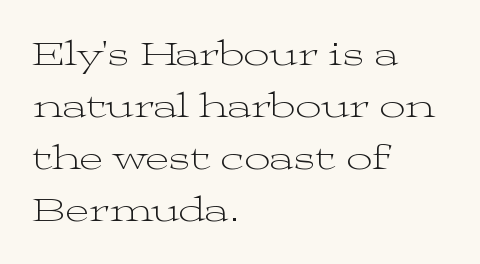
Proportional: the letters do not fall into vertical columns. The rendering anchors every line to the left-hand side. You can tell it's not italic because the verticals are truly vertical. The face used here is rendered with its standard letterfit. Stroke thickness stays within the range of a standard reading face or lighter. Honestly, there is no underline to notice here at all.
